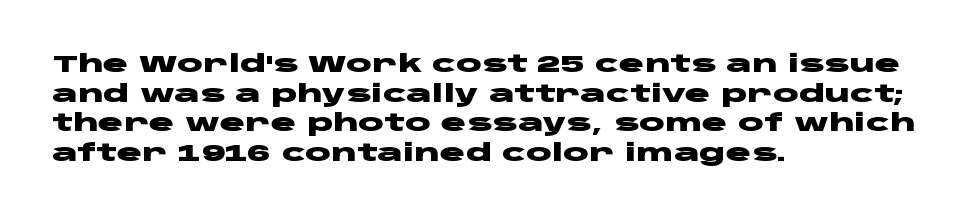
Q: Is the text bold? A: Yes.
Q: Is the text italic (slanted)? A: No, it is upright.
Q: Is the text underlined? A: No.
Q: How is the paragraph aligned? A: Left-aligned.
Q: Is the spacing between letters normal or unusually wide? A: Normal.
